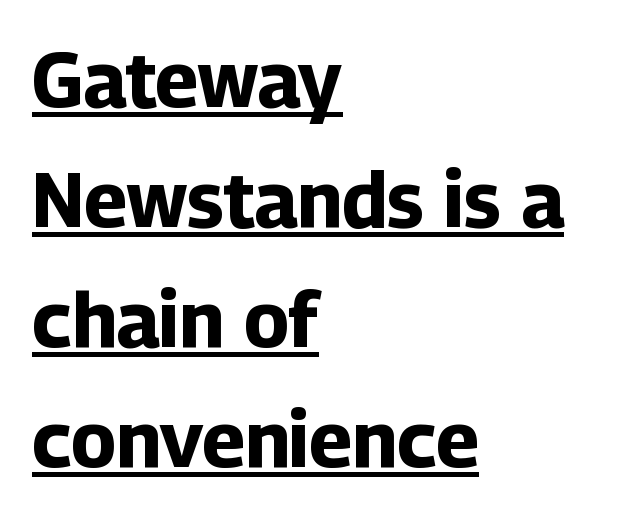
{"serif": "no", "italic": "no", "bold": "yes", "weight": "bold", "width": "normal", "stroke_contrast": "low", "x_height": "medium", "monospaced": "no", "underline": "yes", "align": "left", "line_spacing": "normal", "line_spacing_ratio": 1.56, "letter_spacing": "normal", "letter_spacing_em": 0.0, "glyph_px": 77}
